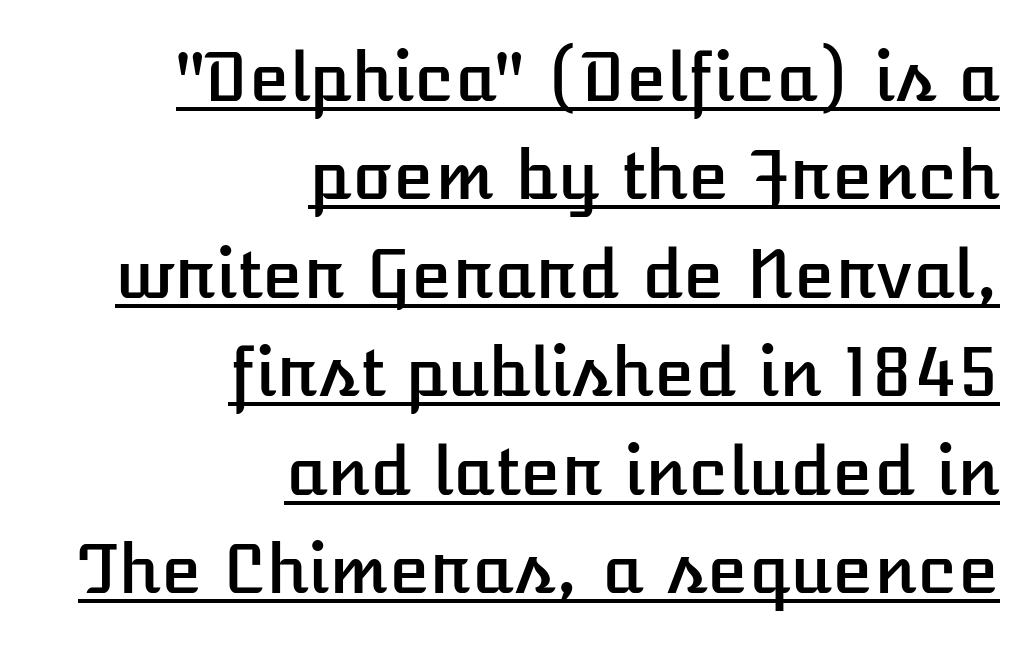
{"italic": "no", "width": "normal", "stroke_contrast": "low", "x_height": "medium", "monospaced": "no", "underline": "yes", "align": "right", "line_spacing": "normal", "line_spacing_ratio": 1.47, "letter_spacing": "normal", "letter_spacing_em": 0.0, "glyph_px": 67}
